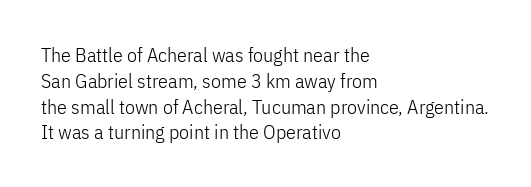
The image shows 20 px text type, upright; set left-aligned, normal line spacing (1.29x), normal letter spacing, not underlined.
